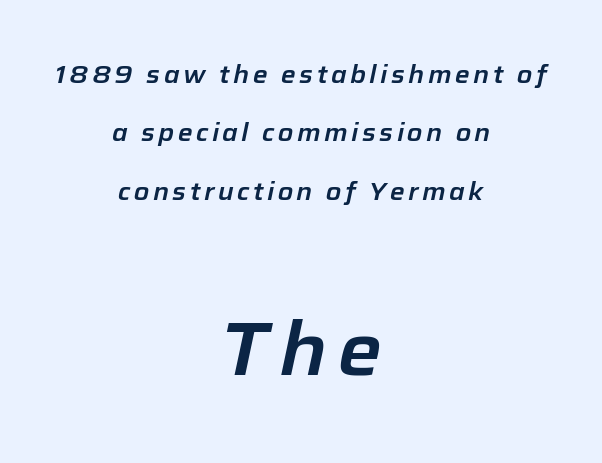
Q: Is the text italic (slanted)? A: Yes, it leans right by about 12 degrees.
Q: Is the text underlined? A: No.
Q: How is the paragraph aligned? A: Centered.
Q: Is the spacing between lines tight, normal or loose? A: Loose.
Q: Which block of text is set in a larger size, the first (top) or the second (bottom)? A: The second (bottom) one.
Q: Width (condensed, normal, or wide)? A: Normal.
Q: Stroke contrast? A: Low.
Q: x-height? A: Medium.
Q: Monospaced? A: No.
